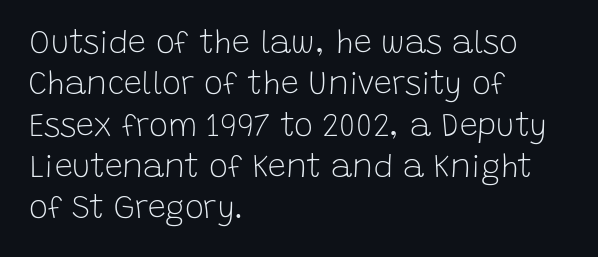
The rag falls on the right side of this text block. Varying glyph widths throughout — classic text-font behaviour. Typographically, this falls in the sans-serif category. Underlining? Definitely not there. How are the letters spaced? Ordinarily, with no added tracking. Nope, not italic — everything's standing straight.
